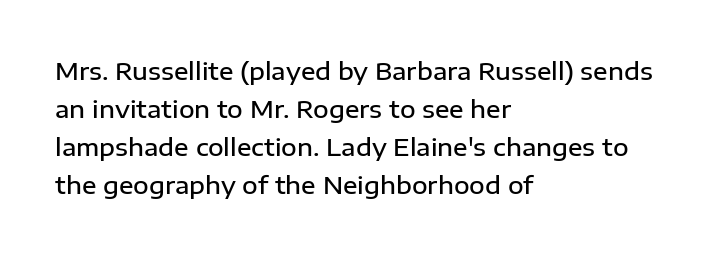
{"italic": "no", "bold": "semi", "underline": "no", "align": "left", "line_spacing": "normal", "line_spacing_ratio": 1.59, "letter_spacing": "normal", "letter_spacing_em": 0.0, "glyph_px": 24}
